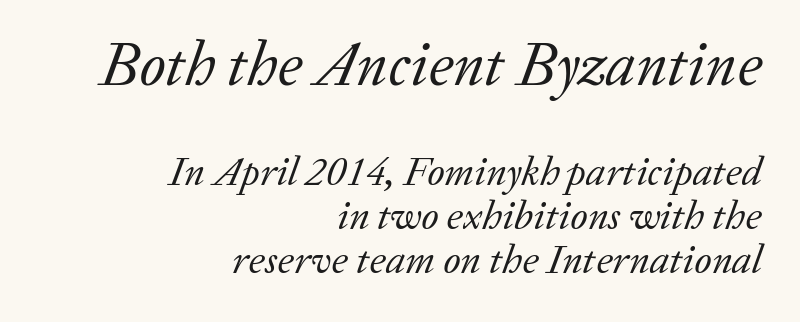
Inter-character spacing is left at the font's built-in metrics. A light-to-regular cut is what we see here. Notice how the passage keeps a crisp vertical edge on the right only. Do the characters align in a grid? No, the font is proportional. Anything drawn beneath the words? Only blank space. This layout puts the oversized block above and the modest block below.
